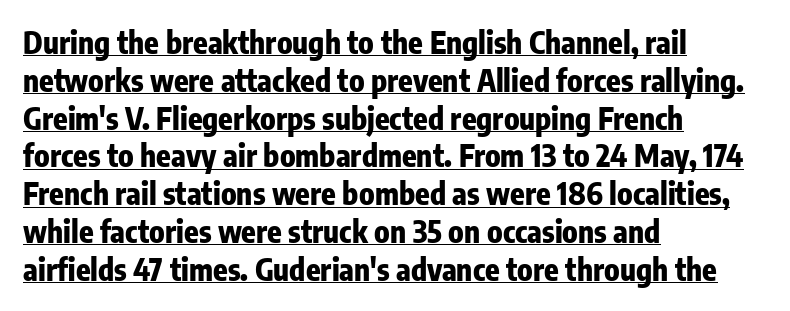
On the weight axis this lands at bold, roughly 700. Looks like regular typesetting: each glyph gets only the width it needs. These lines stack with their left ends in a neat column. The lettering holds an erect, upright posture throughout. Tracking here is standard; glyphs follow each other at the usual distance. Look at the bottom of the vertical strokes: they stop flat, with no serifs.
